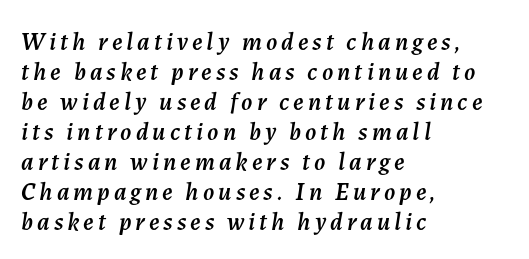
The image shows 25 px text type, italic (leaning right); set left-aligned, line spacing 1.2x, not underlined.
